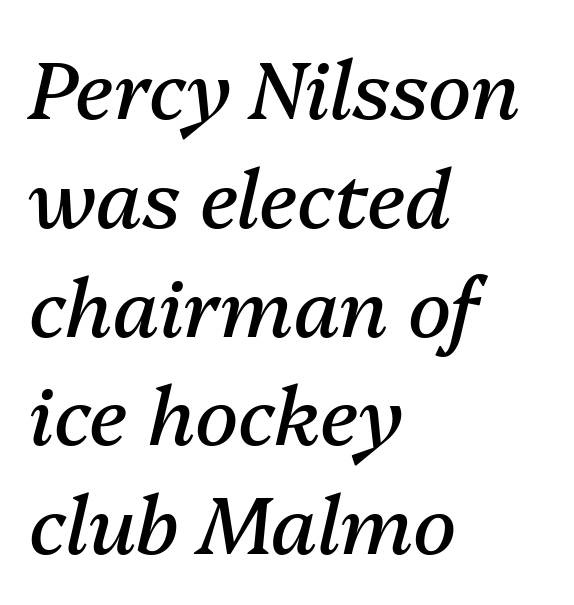
{"italic": "yes", "lean": "right", "slant_degrees": 13, "bold": "no", "weight": "regular", "width": "normal", "stroke_contrast": "medium", "x_height": "medium", "monospaced": "no", "underline": "no", "align": "left", "line_spacing": "normal", "line_spacing_ratio": 1.36, "letter_spacing": "normal", "letter_spacing_em": 0.0, "glyph_px": 80}
